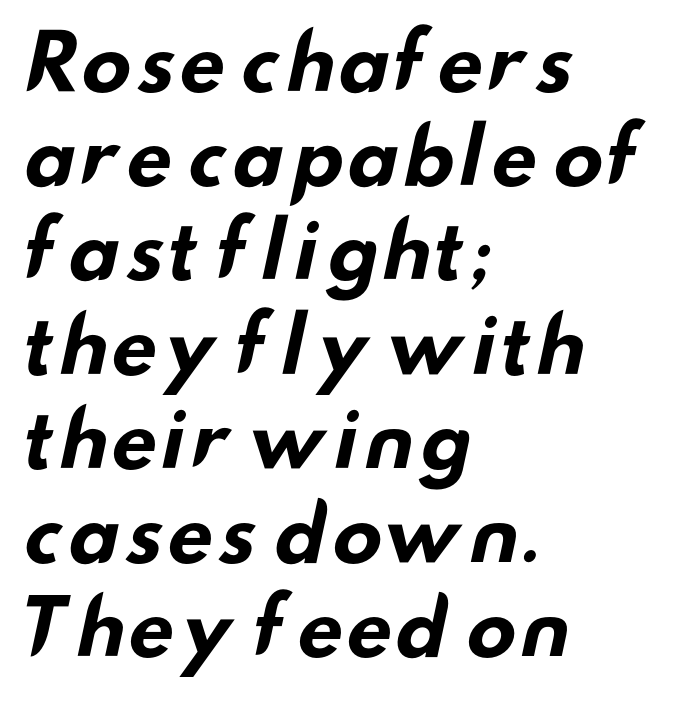
The image shows 76 px bold, wide sans-serif type; set left-aligned, line spacing 1.24x, normal letter spacing, not underlined; low stroke contrast and a small x-height.
